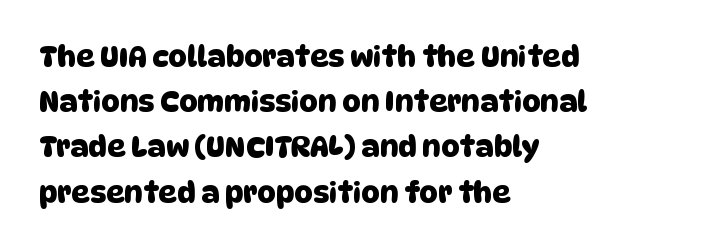
{"serif": "no", "width": "normal", "stroke_contrast": "low", "x_height": "large", "monospaced": "no", "underline": "no", "align": "left", "line_spacing": "normal", "line_spacing_ratio": 1.56, "letter_spacing": "normal", "letter_spacing_em": 0.0, "glyph_px": 29}
